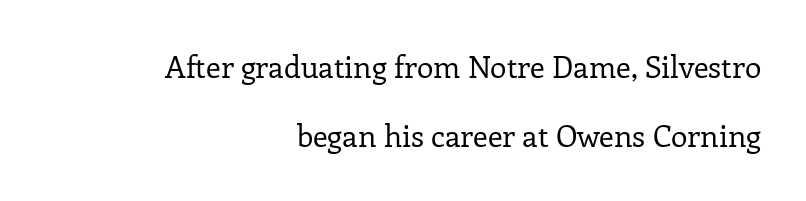
Q: Is the text bold? A: No.
Q: Is the text italic (slanted)? A: No, it is upright.
Q: Is the typeface a serif or a sans-serif typeface? A: Serif.
Q: Is the text underlined? A: No.
Q: How is the paragraph aligned? A: Right-aligned.
Q: Is the spacing between letters normal or unusually wide? A: Normal.
Q: Is the spacing between lines tight, normal or loose? A: Loose.
Q: Width (condensed, normal, or wide)? A: Normal.
Q: Stroke contrast? A: Low.
Q: x-height? A: Medium.
Q: Monospaced? A: No.
